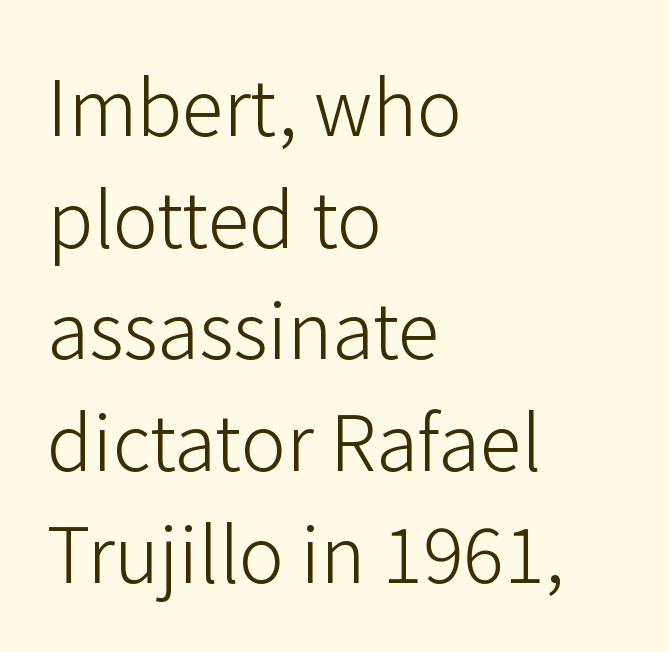
Note the varied advance widths — an 'i' is clearly narrower than an 'm'. Left-aligned paragraph, ragged on the right. Vertically, the passage feels balanced, rows spaced as you'd expect. Is this a sans? Yes — the strokes have no serifs. Decoration check: the copy has no underline.
